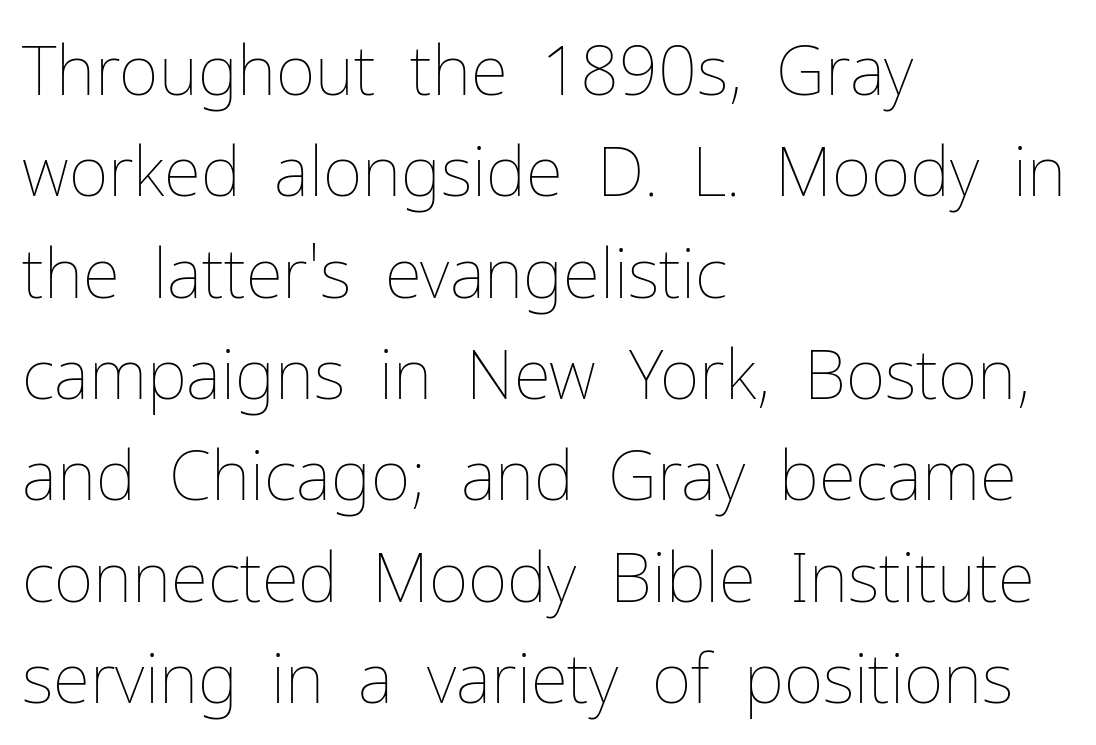
The image shows 68 px thin type, upright; set left-aligned, normal line spacing (1.49x), normal letter spacing, not underlined; low stroke contrast and a medium x-height.
